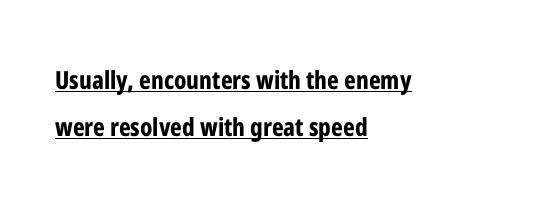
The face used here appears with an underline applied. No extra tracking has been applied to these lines. The sample has been set heavy, in full bold. The ragged edge is on the right, which tells us the setting is flush left. It's the straight-up-and-down kind of type.
